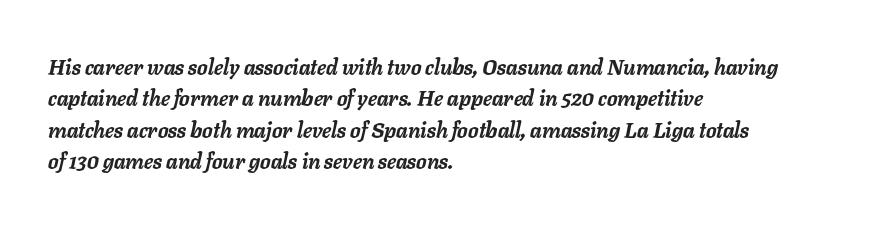
Q: Is the text bold? A: Yes.
Q: Is the text italic (slanted)? A: Yes, it leans right by about 11 degrees.
Q: Is the text underlined? A: No.
Q: How is the paragraph aligned? A: Left-aligned.
Q: Is the spacing between letters normal or unusually wide? A: Normal.
Q: Is the spacing between lines tight, normal or loose? A: Normal.
